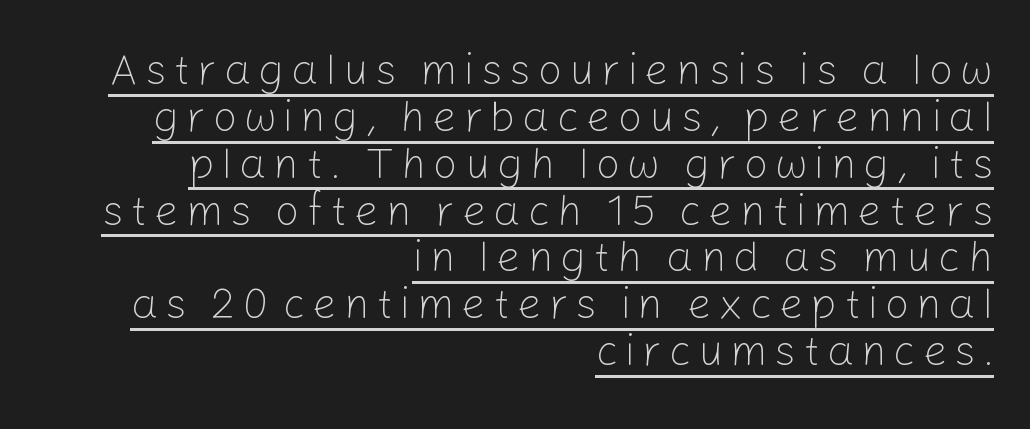
Q: Is the text bold? A: No.
Q: Is the text italic (slanted)? A: No, it is upright.
Q: Is the typeface a serif or a sans-serif typeface? A: Sans-serif.
Q: Is the text underlined? A: Yes.
Q: How is the paragraph aligned? A: Right-aligned.
Q: Is the spacing between lines tight, normal or loose? A: Tight.
Q: Width (condensed, normal, or wide)? A: Normal.
Q: Stroke contrast? A: Low.
Q: x-height? A: Medium.
Q: Monospaced? A: No.
